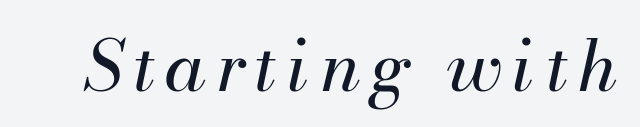
The image shows 69 px regular-weight type, italic (leaning right); set not underlined; medium stroke contrast and a small x-height.
